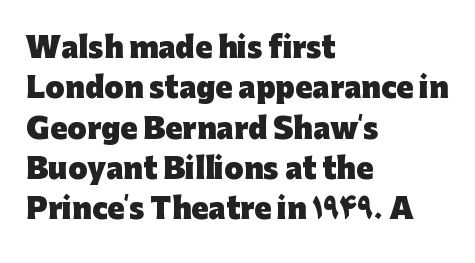
This is heavy type, rendered in bold. Students, observe: this is what conventionally led text looks like. Posture: straight, roman, zero tilt. Each line starts at the same left margin while the right side varies.
